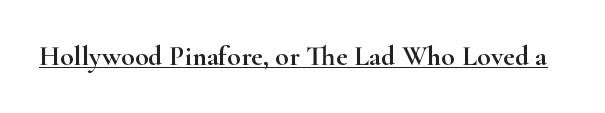
The image shows 28 px wide serif type, upright; set normal letter spacing, underlined; high stroke contrast and a small x-height.
